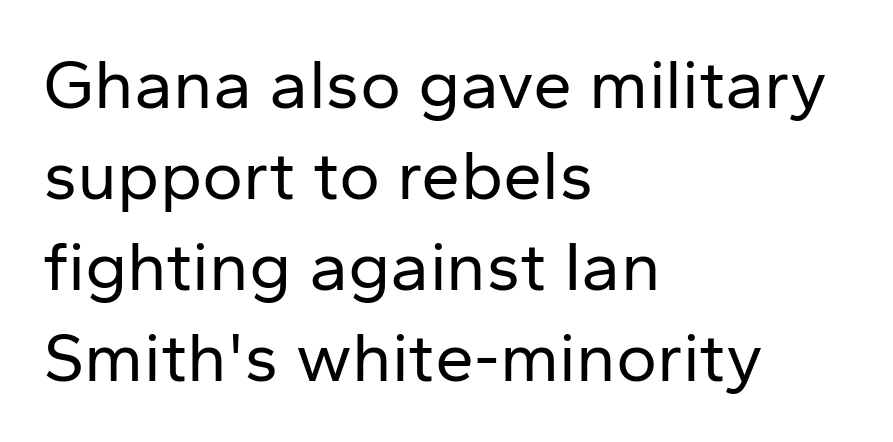
The face used here is proportionally spaced, like ordinary book or web type. This reads as an unemphasized weight, regular at the heaviest. One-word summary of the alignment: left. Does extra space separate the letters? No, they use regular spacing. Classification — sans serif.
